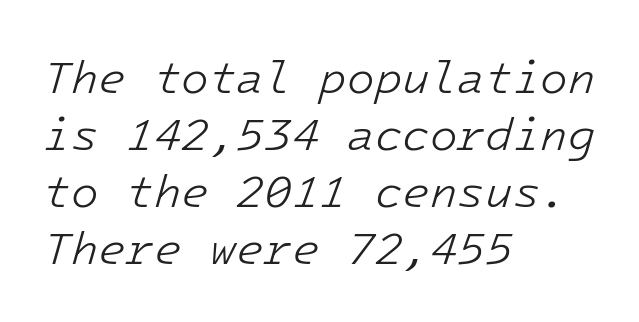
{"italic": "yes", "lean": "right", "slant_degrees": 16, "bold": "no", "weight": "light", "width": "normal", "stroke_contrast": "low", "x_height": "medium", "monospaced": "yes", "underline": "no", "align": "left", "line_spacing": "normal", "line_spacing_ratio": 1.27, "letter_spacing": "normal", "letter_spacing_em": 0.0, "glyph_px": 45}
